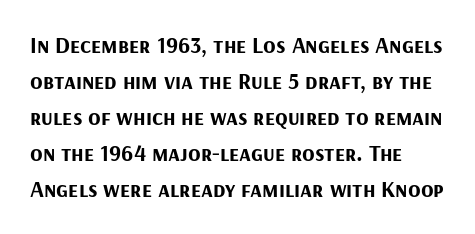
{"italic": "no", "bold": "yes", "underline": "no", "align": "left", "line_spacing": "normal", "line_spacing_ratio": 1.57, "letter_spacing": "normal", "letter_spacing_em": 0.0, "glyph_px": 23}
